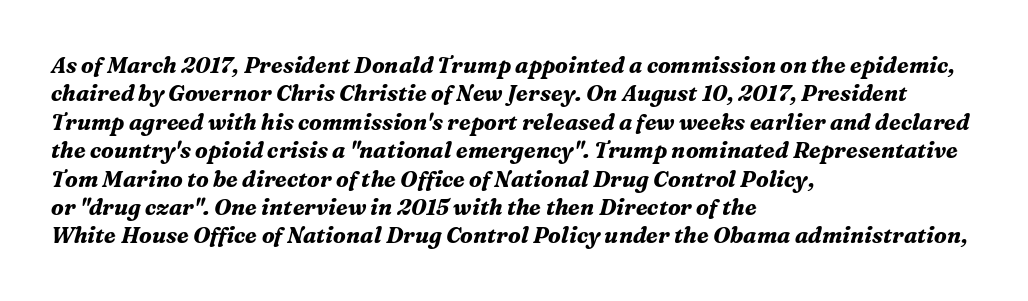
{"italic": "yes", "lean": "right", "slant_degrees": 16, "bold": "yes", "underline": "no", "align": "left", "line_spacing": "normal", "line_spacing_ratio": 1.29, "letter_spacing": "normal", "letter_spacing_em": 0.0, "glyph_px": 22}
